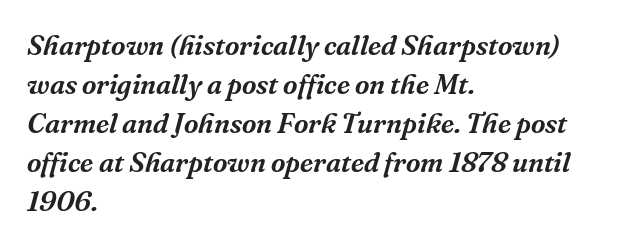
The image shows 28 px serif type, italic (leaning right); set left-aligned, normal line spacing (1.39x), normal letter spacing, not underlined; medium stroke contrast and a medium x-height.
